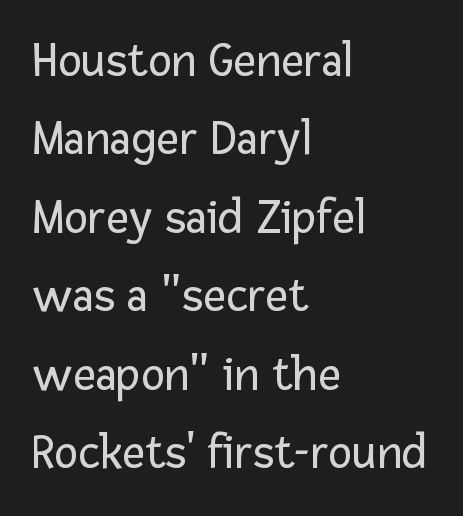
Letterform terminals end flat and unadorned throughout the passage. Left-aligned paragraph, ragged on the right. Quick note: not italic, upright. Words appear dense and cohesive because spacing is normal. The rows are spaced the way most documents space them. You could not count columns in this text — the font is proportionally spaced.
